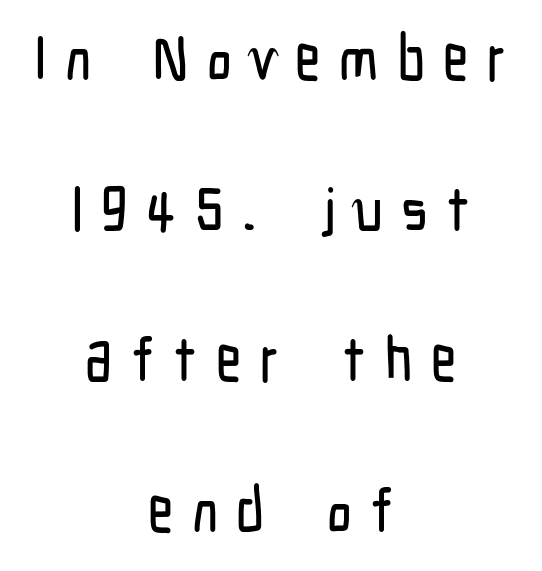
The image shows 62 px condensed sans-serif type, upright; set centered, loose line spacing (2.43x), unusually wide letter spacing (+0.3 em), not underlined; low stroke contrast and a medium x-height.
